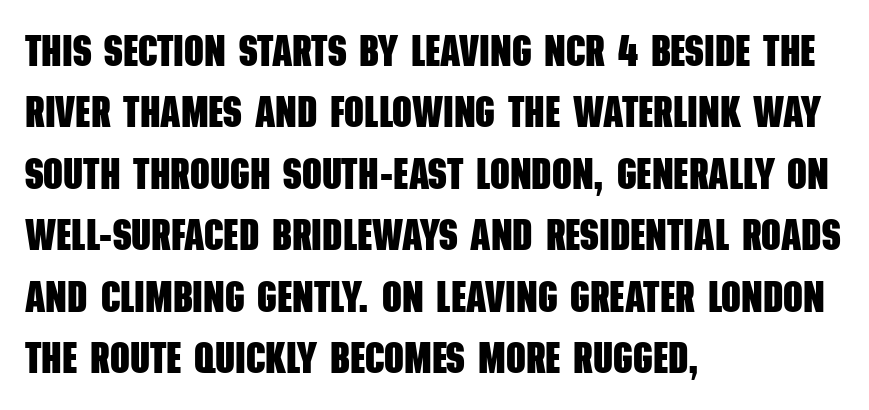
Q: Is the text bold? A: Yes.
Q: Is the typeface a serif or a sans-serif typeface? A: Sans-serif.
Q: Is the text underlined? A: No.
Q: How is the paragraph aligned? A: Left-aligned.
Q: Is the spacing between letters normal or unusually wide? A: Normal.
Q: Is the spacing between lines tight, normal or loose? A: Normal.
Q: Width (condensed, normal, or wide)? A: Condensed.
Q: Stroke contrast? A: Low.
Q: x-height? A: Large.
Q: Monospaced? A: No.
